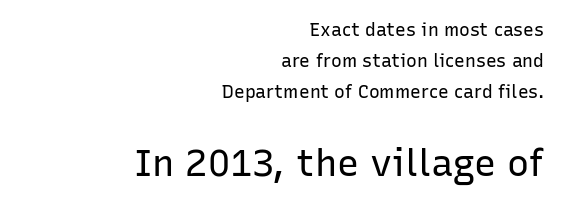
The image shows 37 px regular-weight sans-serif type, upright; set right-aligned, line spacing 1.72x, normal letter spacing, not underlined; the second (bottom) block is 2.06x larger; low stroke contrast and a medium x-height.
